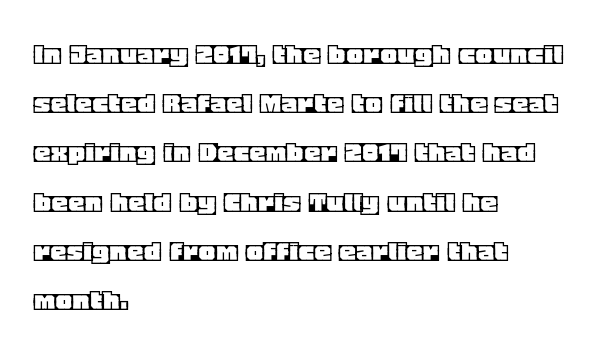
Q: Is the text italic (slanted)? A: No, it is upright.
Q: Is the text underlined? A: No.
Q: How is the paragraph aligned? A: Left-aligned.
Q: Is the spacing between letters normal or unusually wide? A: Normal.
Q: Is the spacing between lines tight, normal or loose? A: Normal.
Q: Width (condensed, normal, or wide)? A: Normal.
Q: x-height? A: Large.
Q: Monospaced? A: No.
